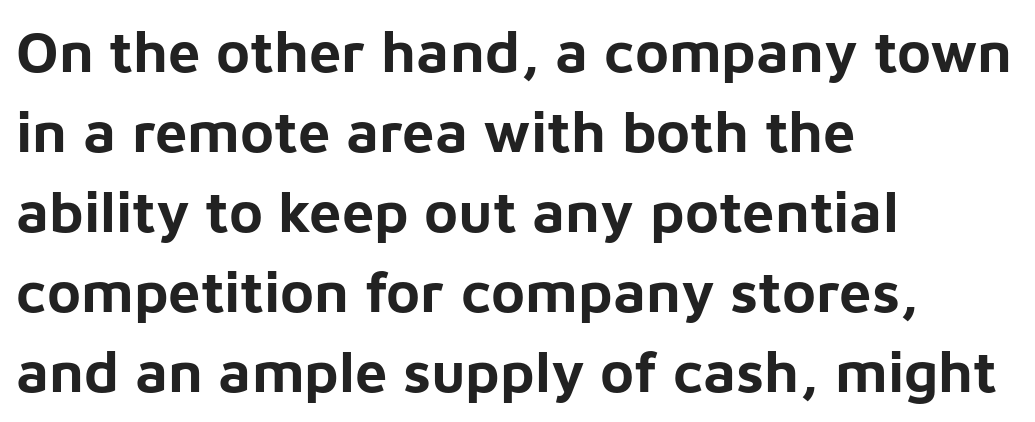
Q: Is the text bold? A: Yes.
Q: Is the text italic (slanted)? A: No, it is upright.
Q: Is the typeface a serif or a sans-serif typeface? A: Sans-serif.
Q: Is the text underlined? A: No.
Q: How is the paragraph aligned? A: Left-aligned.
Q: Is the spacing between letters normal or unusually wide? A: Normal.
Q: Is the spacing between lines tight, normal or loose? A: Normal.
Q: Width (condensed, normal, or wide)? A: Normal.
Q: Stroke contrast? A: Low.
Q: x-height? A: Medium.
Q: Monospaced? A: No.
